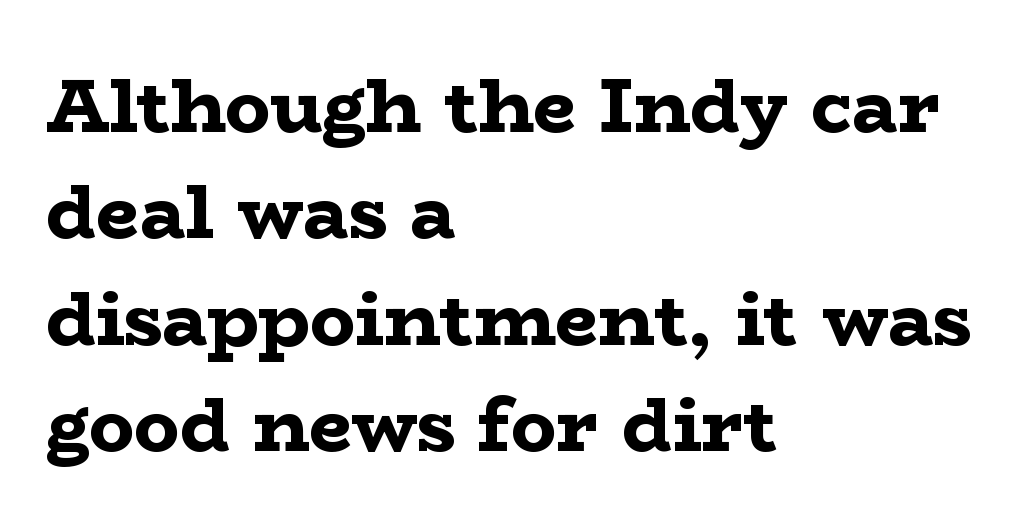
Q: Is the text bold? A: Yes.
Q: Is the text italic (slanted)? A: No, it is upright.
Q: Is the typeface a serif or a sans-serif typeface? A: Serif.
Q: Is the text underlined? A: No.
Q: How is the paragraph aligned? A: Left-aligned.
Q: Is the spacing between letters normal or unusually wide? A: Normal.
Q: Is the spacing between lines tight, normal or loose? A: Normal.
Q: Width (condensed, normal, or wide)? A: Wide.
Q: Stroke contrast? A: Low.
Q: x-height? A: Medium.
Q: Monospaced? A: No.
